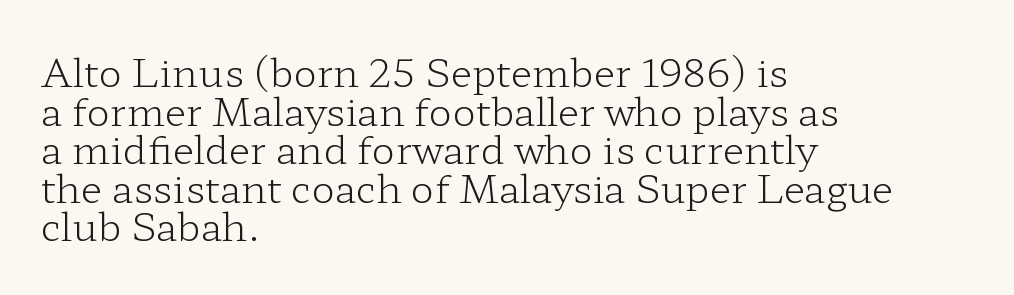
Q: Is the text bold? A: No.
Q: Is the text italic (slanted)? A: No, it is upright.
Q: Is the typeface a serif or a sans-serif typeface? A: Serif.
Q: Is the text underlined? A: No.
Q: How is the paragraph aligned? A: Left-aligned.
Q: Is the spacing between letters normal or unusually wide? A: Normal.
Q: Is the spacing between lines tight, normal or loose? A: Tight.
Q: Width (condensed, normal, or wide)? A: Wide.
Q: Stroke contrast? A: Low.
Q: x-height? A: Medium.
Q: Monospaced? A: No.
